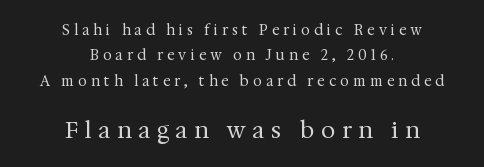
{"italic": "no", "bold": "no", "underline": "no", "align": "center", "line_spacing_ratio": 1.81, "letter_spacing": "wide", "letter_spacing_em": 0.3, "larger_block": "second", "size_ratio": 1.64, "glyph_px": 23}
